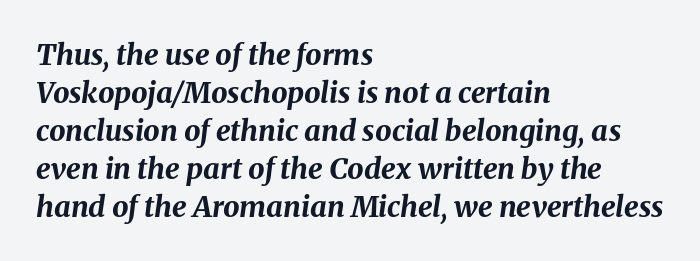
The image shows 29 px bold type, italic (leaning right); set left-aligned, normal line spacing (1.31x), normal letter spacing, not underlined; medium stroke contrast and a medium x-height.
